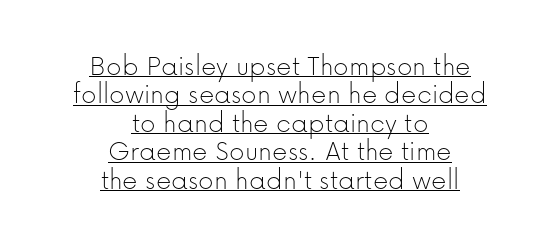
The face looks like a standard text weight, possibly lighter. The whitespace from short lines is split evenly between both sides. This sample carries an underscore along the baseline area. In terms of posture, this sample is upright.
